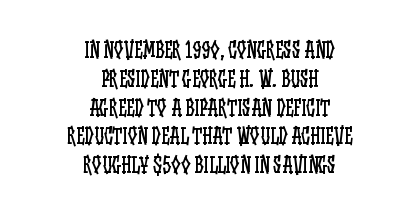
Quick note: not italic, upright. Between one letter and the next there's only the usual sliver of space. No extra ink here — the face is not bold. How would I describe the line gaps? Plain and ordinary. The rendering positions every line midway between the sides. Descenders hang freely into open space.
